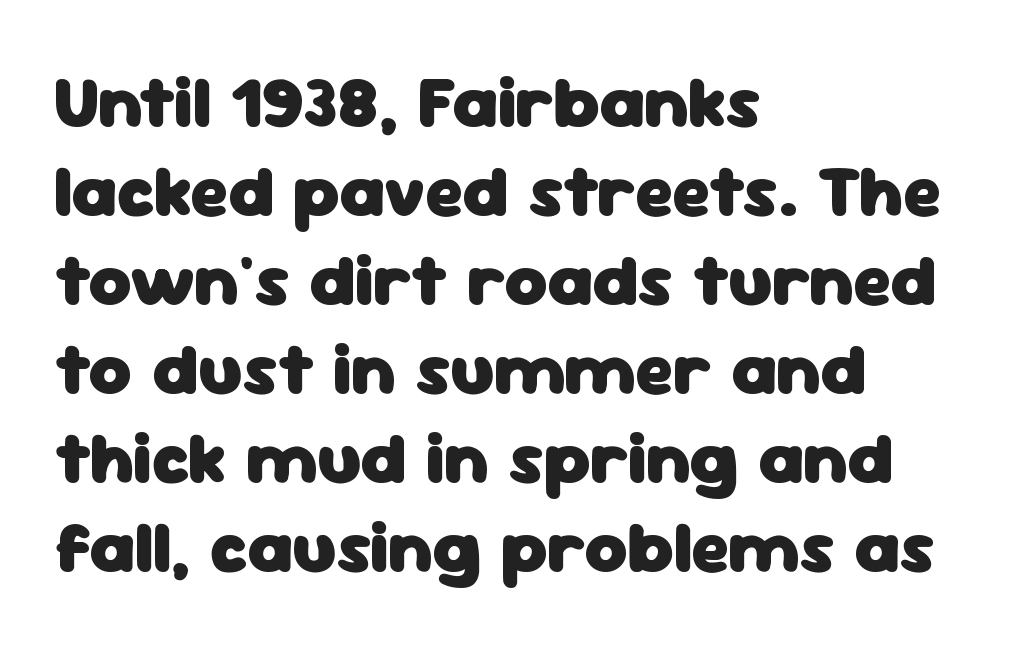
Regarding serifs, this sample does without them. A typesetter would mark this as roman, not italic. Quick note: underline off. The glyphs have the mass of a bold cut.
